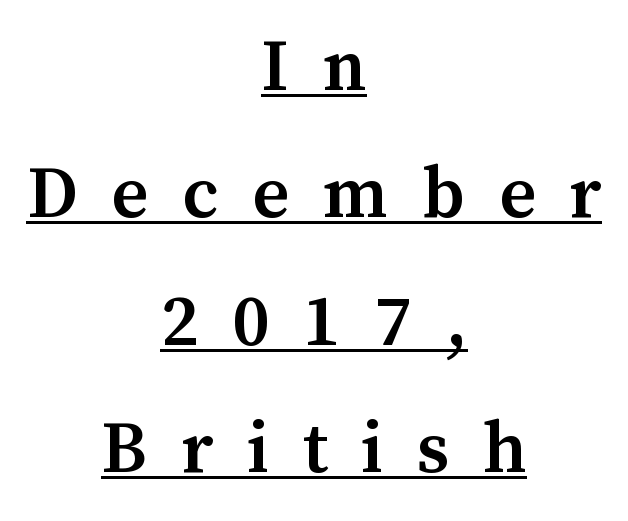
Q: Is the text bold? A: Semi-bold.
Q: Is the text italic (slanted)? A: No, it is upright.
Q: Is the typeface a serif or a sans-serif typeface? A: Serif.
Q: Is the text underlined? A: Yes.
Q: How is the paragraph aligned? A: Centered.
Q: Is the spacing between letters normal or unusually wide? A: Unusually wide.
Q: Width (condensed, normal, or wide)? A: Normal.
Q: Stroke contrast? A: Medium.
Q: x-height? A: Medium.
Q: Monospaced? A: No.
